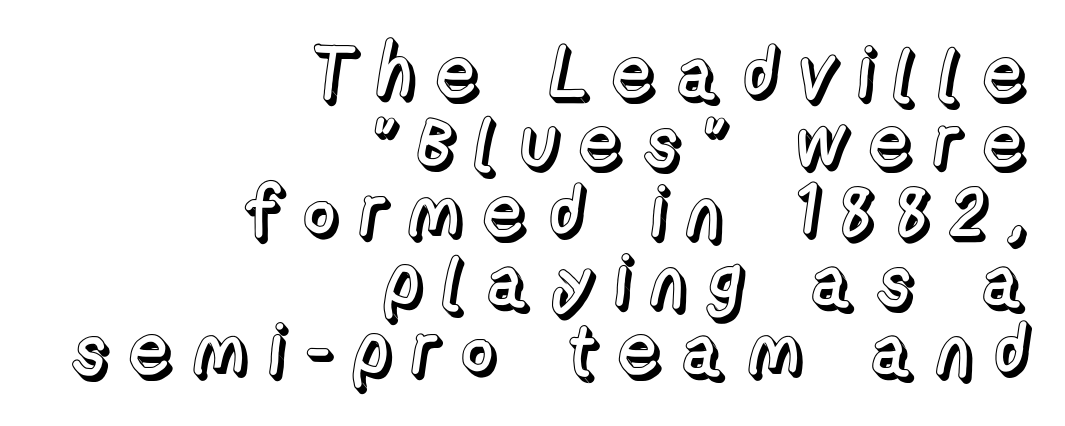
{"width": "normal", "x_height": "medium", "monospaced": "no", "underline": "no", "align": "right", "line_spacing": "tight", "line_spacing_ratio": 0.95, "letter_spacing": "wide", "letter_spacing_em": 0.24, "glyph_px": 73}
